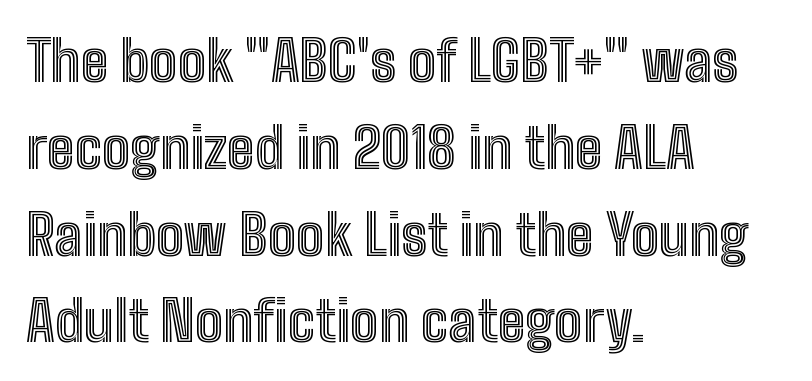
The image shows 56 px condensed type, upright; set left-aligned, normal line spacing (1.55x), normal letter spacing, not underlined; a medium x-height.
